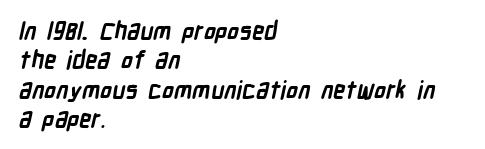
The image shows 24 px bold type; set left-aligned, line spacing 1.22x, normal letter spacing, not underlined.
